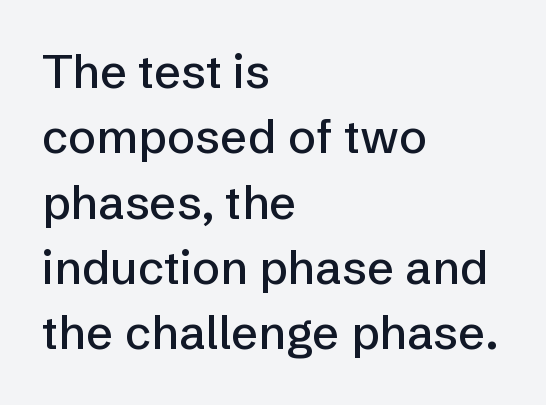
Q: Is the text italic (slanted)? A: No, it is upright.
Q: Is the typeface a serif or a sans-serif typeface? A: Sans-serif.
Q: Is the text underlined? A: No.
Q: How is the paragraph aligned? A: Left-aligned.
Q: Is the spacing between letters normal or unusually wide? A: Normal.
Q: Is the spacing between lines tight, normal or loose? A: Normal.
Q: Width (condensed, normal, or wide)? A: Normal.
Q: Stroke contrast? A: Low.
Q: x-height? A: Medium.
Q: Monospaced? A: No.
